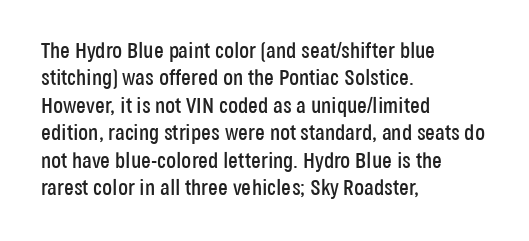
{"italic": "no", "underline": "no", "align": "left", "line_spacing": "normal", "line_spacing_ratio": 1.25, "letter_spacing": "normal", "letter_spacing_em": 0.0, "glyph_px": 22}
